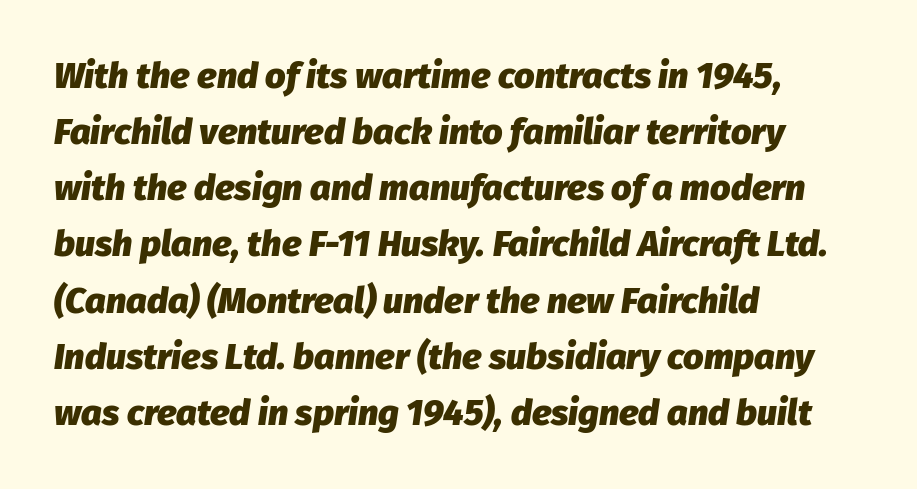
{"italic": "yes", "lean": "right", "slant_degrees": 8, "bold": "yes", "weight": "heavy", "width": "normal", "stroke_contrast": "low", "x_height": "medium", "monospaced": "no", "underline": "no", "align": "left", "line_spacing": "normal", "line_spacing_ratio": 1.56, "letter_spacing": "normal", "letter_spacing_em": 0.0, "glyph_px": 36}
